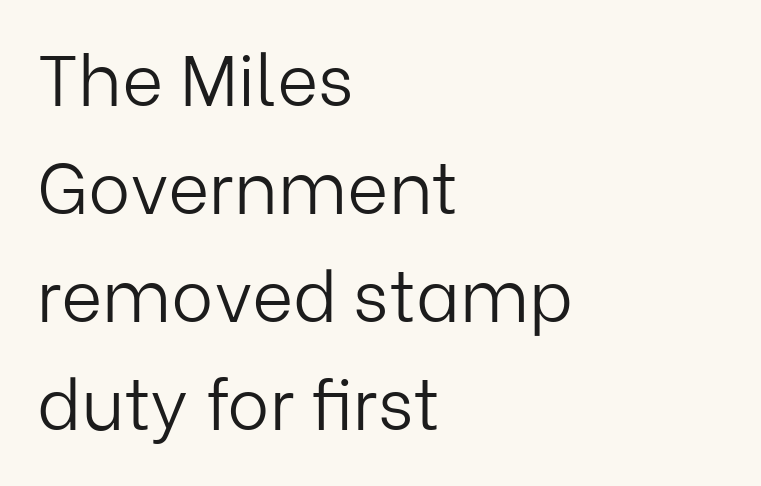
Q: Is the text bold? A: No.
Q: Is the text italic (slanted)? A: No, it is upright.
Q: Is the typeface a serif or a sans-serif typeface? A: Sans-serif.
Q: Is the text underlined? A: No.
Q: How is the paragraph aligned? A: Left-aligned.
Q: Is the spacing between letters normal or unusually wide? A: Normal.
Q: Is the spacing between lines tight, normal or loose? A: Normal.
Q: Width (condensed, normal, or wide)? A: Normal.
Q: Stroke contrast? A: Low.
Q: x-height? A: Medium.
Q: Monospaced? A: No.
